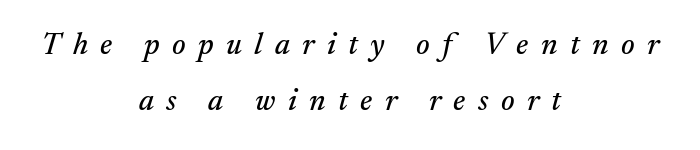
The image shows 31 px serif type, italic (leaning right); set centered, line spacing 1.8x, unusually wide letter spacing (+0.4 em), not underlined; medium stroke contrast and a small x-height.
